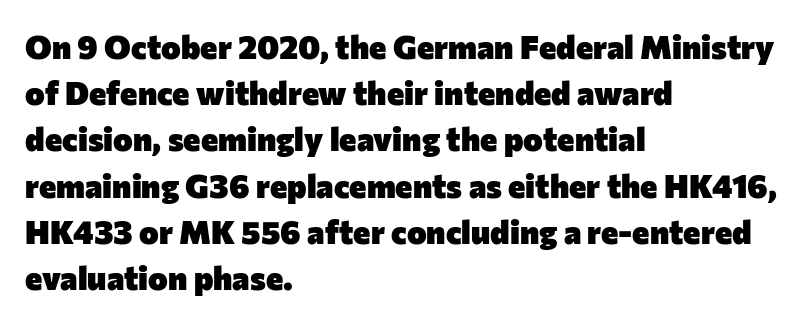
The image shows 33 px heavy sans-serif type, upright; set left-aligned, normal line spacing (1.4x), normal letter spacing, not underlined; low stroke contrast and a medium x-height.
